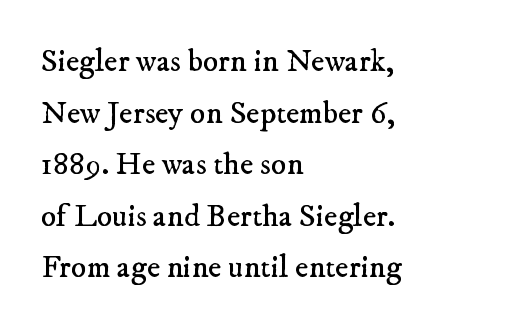
Q: Is the text bold? A: No.
Q: Is the typeface a serif or a sans-serif typeface? A: Serif.
Q: Is the text underlined? A: No.
Q: How is the paragraph aligned? A: Left-aligned.
Q: Is the spacing between letters normal or unusually wide? A: Normal.
Q: Is the spacing between lines tight, normal or loose? A: Normal.
Q: Width (condensed, normal, or wide)? A: Normal.
Q: Stroke contrast? A: Low.
Q: x-height? A: Small.
Q: Monospaced? A: No.
